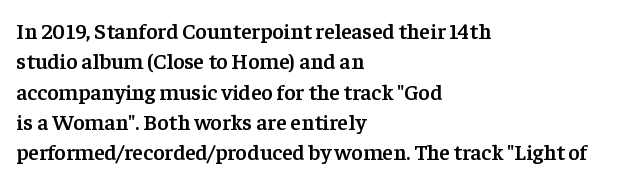
Q: Is the text bold? A: Semi-bold.
Q: Is the text italic (slanted)? A: No, it is upright.
Q: Is the text underlined? A: No.
Q: How is the paragraph aligned? A: Left-aligned.
Q: Is the spacing between letters normal or unusually wide? A: Normal.
Q: Is the spacing between lines tight, normal or loose? A: Normal.
